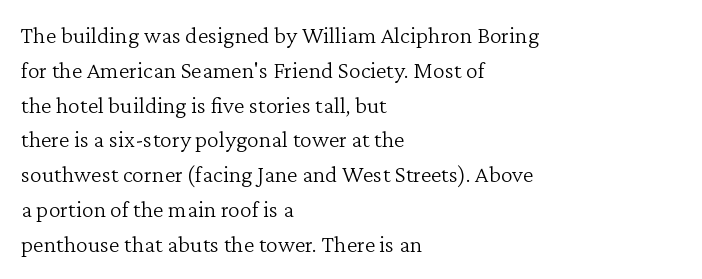
{"italic": "no", "bold": "no", "underline": "no", "align": "left", "line_spacing": "normal", "line_spacing_ratio": 1.45, "letter_spacing": "normal", "letter_spacing_em": 0.0, "glyph_px": 24}
